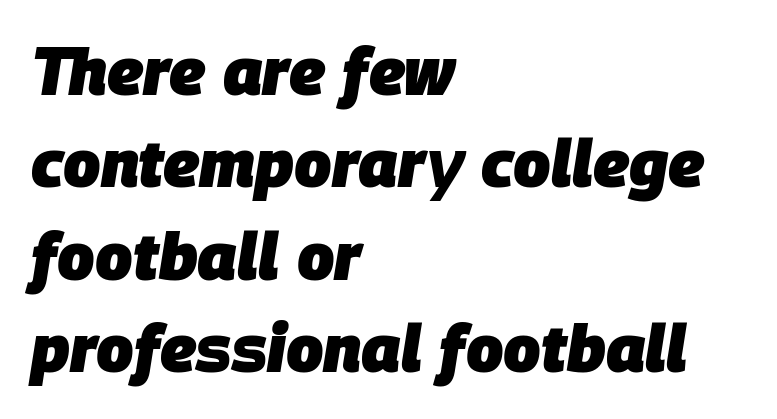
The image shows 66 px heavy type, italic (leaning right); set left-aligned, normal line spacing (1.4x), normal letter spacing, not underlined; low stroke contrast and a large x-height.
